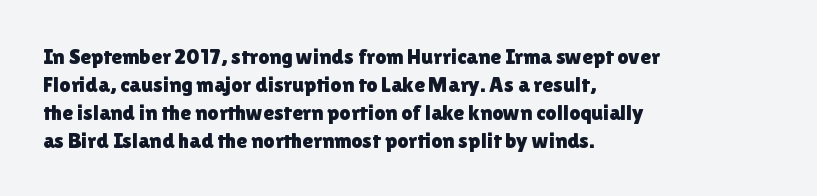
In terms of leading, this rendering sits right in the middle. Do the letters lean? They stand straight. These lines stack with their left ends in a neat column. The zone under the glyphs is completely vacant. The letters sit at their default tracking, neither squeezed nor spread.
